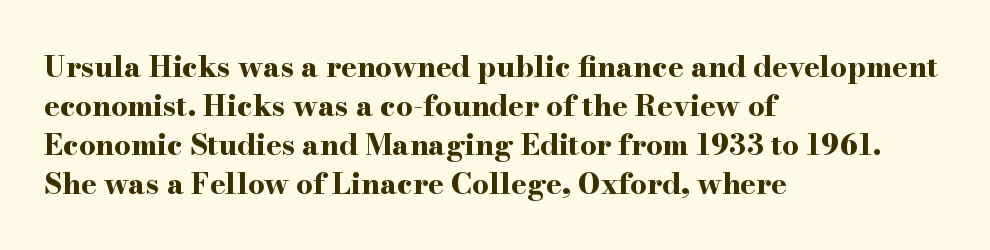
The passage shown is typed in a proportional face where columns would drift. Vertically, the passage feels balanced, rows spaced as you'd expect. In CSS terms this would be text-align: left. Ascenders rise straight up at ninety degrees. Serif or sans? Serif — the stroke terminals have little feet.
